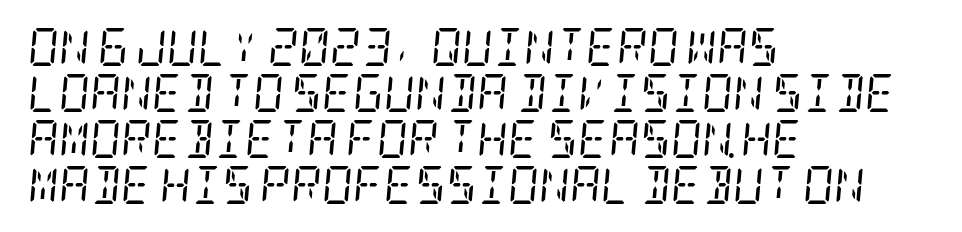
Q: Is the text bold? A: No.
Q: Is the text italic (slanted)? A: Yes, it leans right by about 5 degrees.
Q: Is the typeface a serif or a sans-serif typeface? A: Serif.
Q: Is the text underlined? A: No.
Q: How is the paragraph aligned? A: Left-aligned.
Q: Is the spacing between letters normal or unusually wide? A: Normal.
Q: Width (condensed, normal, or wide)? A: Condensed.
Q: Stroke contrast? A: Low.
Q: x-height? A: Large.
